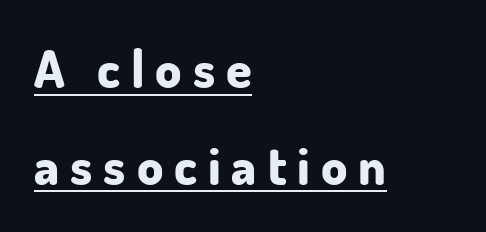
{"serif": "no", "italic": "no", "bold": "yes", "weight": "bold", "width": "normal", "stroke_contrast": "low", "x_height": "small", "monospaced": "no", "underline": "yes", "align": "left", "line_spacing_ratio": 1.86, "letter_spacing": "wide", "letter_spacing_em": 0.21, "glyph_px": 52}
